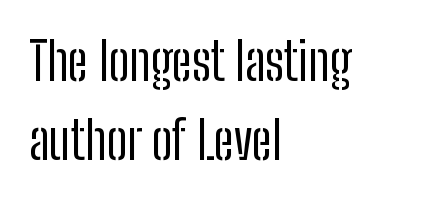
Q: Is the text bold? A: No.
Q: Is the text italic (slanted)? A: No, it is upright.
Q: Is the typeface a serif or a sans-serif typeface? A: Sans-serif.
Q: Is the text underlined? A: No.
Q: How is the paragraph aligned? A: Left-aligned.
Q: Is the spacing between letters normal or unusually wide? A: Normal.
Q: Is the spacing between lines tight, normal or loose? A: Normal.
Q: Width (condensed, normal, or wide)? A: Condensed.
Q: Stroke contrast? A: Low.
Q: x-height? A: Medium.
Q: Monospaced? A: No.
